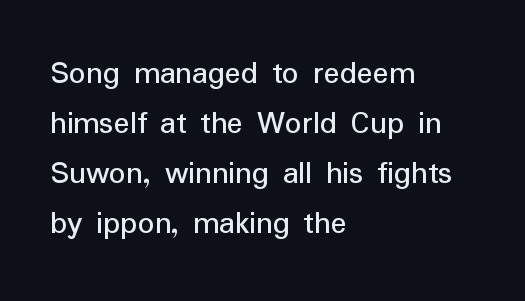
The image shows 33 px regular-weight sans-serif type, upright; set left-aligned, normal line spacing (1.52x), normal letter spacing, not underlined; low stroke contrast and a medium x-height.
